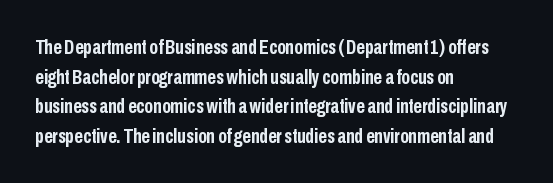
The vertical gap from one line to the next is medium. Beneath every word, the page is bare. Nothing unusual about the tracking: characters are spaced as the font intends. Its strokes are broad and dark, the hallmark of bold type. This sample uses an upright cut, with every glyph sitting square on the baseline. If you drew a ruler down the left edge, every line would touch it.
